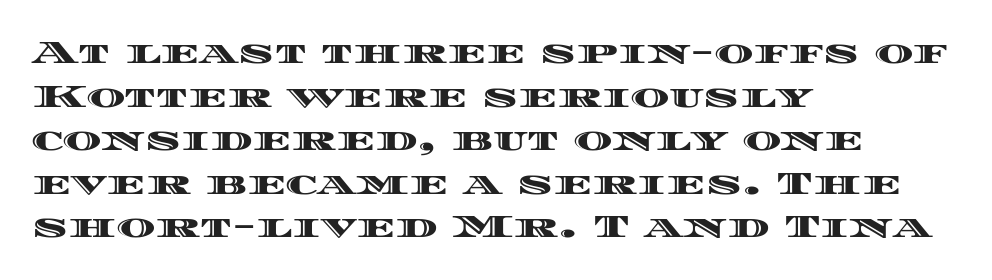
Q: Is the text italic (slanted)? A: No, it is upright.
Q: Is the text underlined? A: No.
Q: How is the paragraph aligned? A: Left-aligned.
Q: Is the spacing between letters normal or unusually wide? A: Normal.
Q: Is the spacing between lines tight, normal or loose? A: Normal.
Q: Width (condensed, normal, or wide)? A: Wide.
Q: x-height? A: Large.
Q: Monospaced? A: No.
